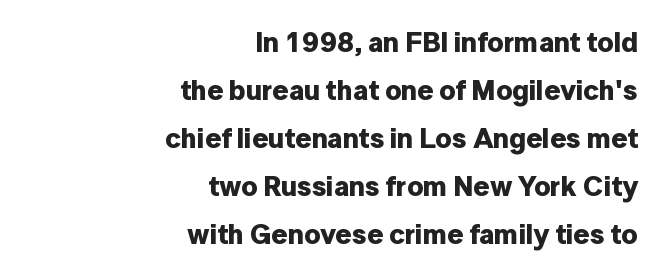
Letters rest on an invisible, unmarked baseline. Right-aligned paragraph, ragged on the left. Character widths vary here, with narrow letters taking less room than wide ones. Does extra space separate the letters? No, they use regular spacing. I'd call this a sans setting — the letters go barefoot.
